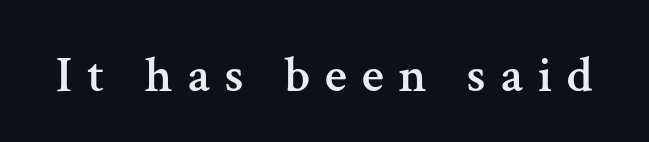
The image shows 51 px serif type, upright; set unusually wide letter spacing (+0.29 em), not underlined; medium stroke contrast and a medium x-height.
